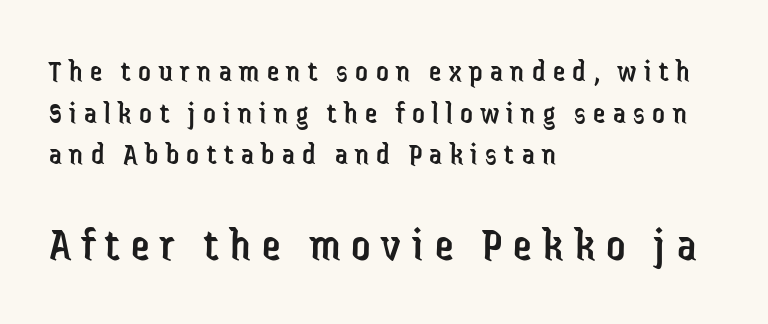
The image shows 47 px regular-weight, condensed sans-serif type, upright; set left-aligned, normal line spacing (1.34x), unusually wide letter spacing (+0.24 em), not underlined; the second (bottom) block is 1.52x larger; low stroke contrast and a medium x-height.
